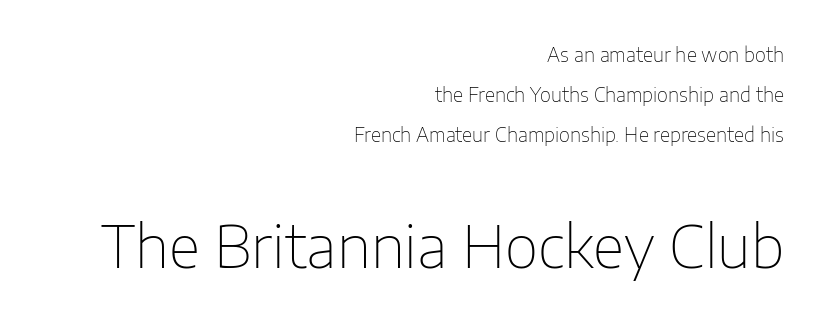
{"serif": "no", "italic": "no", "bold": "no", "weight": "thin", "width": "normal", "stroke_contrast": "low", "x_height": "medium", "monospaced": "no", "underline": "no", "align": "right", "line_spacing": "loose", "line_spacing_ratio": 2.1, "letter_spacing": "normal", "letter_spacing_em": 0.0, "larger_block": "second", "size_ratio": 3.05, "glyph_px": 58}
